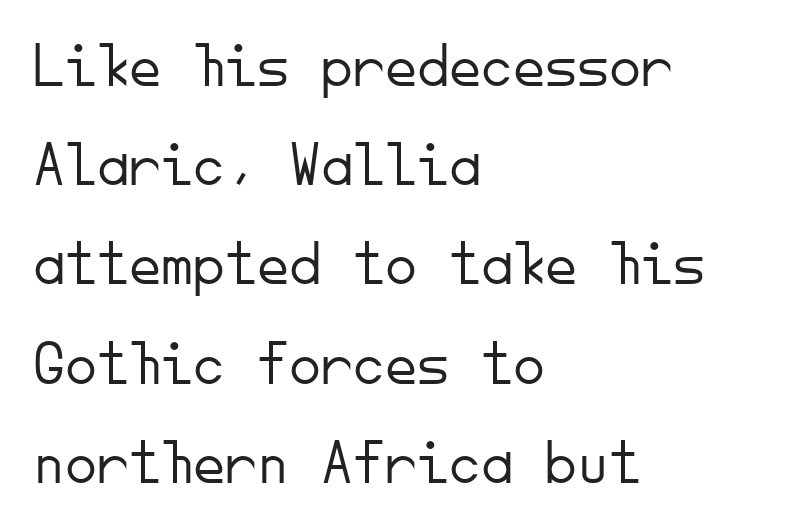
{"serif": "no", "italic": "no", "bold": "no", "weight": "light", "width": "normal", "stroke_contrast": "low", "x_height": "small", "monospaced": "yes", "underline": "no", "align": "left", "line_spacing": "normal", "line_spacing_ratio": 1.55, "letter_spacing": "normal", "letter_spacing_em": 0.0, "glyph_px": 64}
